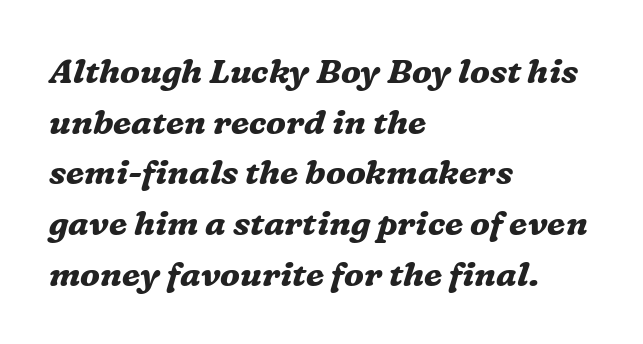
{"serif": "yes", "italic": "yes", "lean": "right", "slant_degrees": 16, "bold": "yes", "weight": "bold", "width": "normal", "stroke_contrast": "medium", "x_height": "medium", "monospaced": "no", "underline": "no", "align": "left", "line_spacing": "normal", "line_spacing_ratio": 1.49, "letter_spacing": "normal", "letter_spacing_em": 0.0, "glyph_px": 34}
